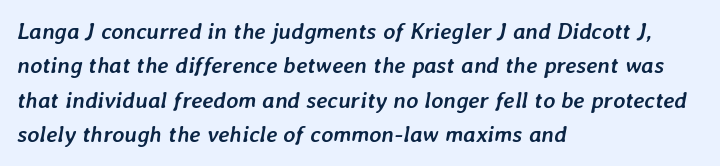
Q: Is the text bold? A: Yes.
Q: Is the text italic (slanted)? A: Yes, it leans right by about 7 degrees.
Q: Is the text underlined? A: No.
Q: How is the paragraph aligned? A: Left-aligned.
Q: Is the spacing between letters normal or unusually wide? A: Normal.
Q: Is the spacing between lines tight, normal or loose? A: Normal.
